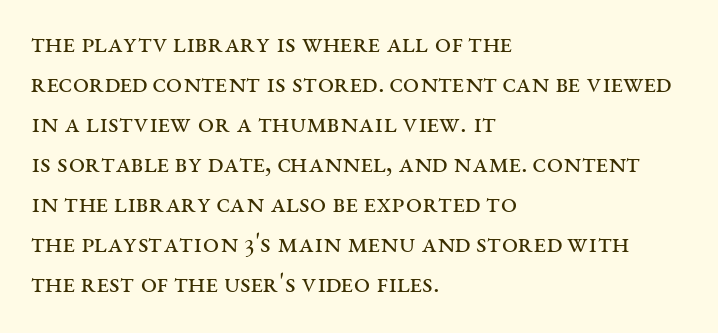
A serif font was chosen for this passage. Note the varied advance widths — an 'i' is clearly narrower than an 'm'. A light-to-regular cut is what we see here. The rag falls on the right side of this text block.
